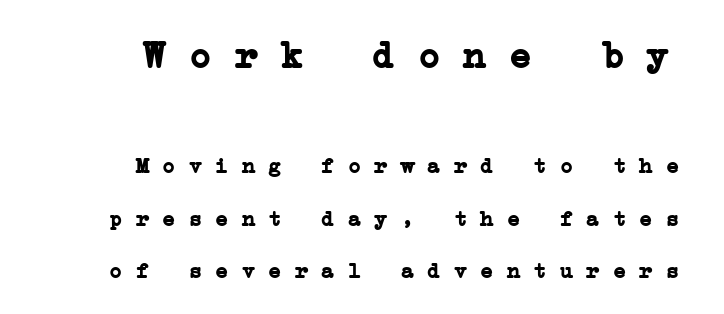
The image shows 38 px semibold, wide serif type, monospaced; set right-aligned, loose line spacing (2.37x), normal letter spacing, not underlined; the first (top) block is 1.73x larger; low stroke contrast and a medium x-height.
